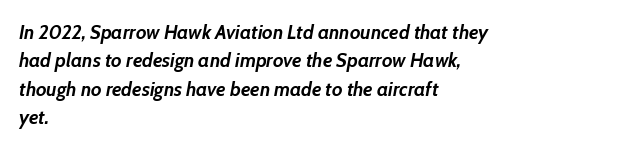
Notice how descenders clear the ascenders below comfortably — that's standard leading. Honestly, there is no underline to notice here at all. Tall strokes in this sample are angled rather than plumb. The setting favours the left margin, as ordinary paragraphs usually do. Strokes here are thick enough to call this a true bold. You could call the tracking neutral — neither tight nor loose.
